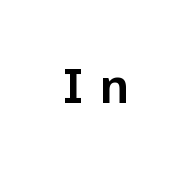
The image shows 51 px semibold sans-serif type, upright; set centered, unusually wide letter spacing (+0.3 em), not underlined; low stroke contrast and a medium x-height.
